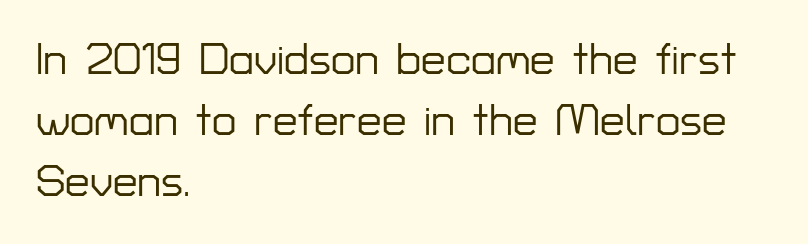
{"serif": "no", "italic": "no", "width": "normal", "stroke_contrast": "low", "x_height": "medium", "monospaced": "no", "underline": "no", "align": "left", "line_spacing": "normal", "line_spacing_ratio": 1.39, "letter_spacing": "normal", "letter_spacing_em": 0.0, "glyph_px": 44}
